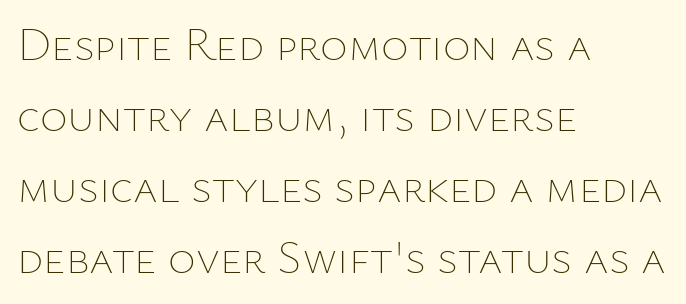
{"italic": "no", "bold": "no", "weight": "thin", "width": "normal", "stroke_contrast": "low", "x_height": "medium", "monospaced": "no", "underline": "no", "align": "left", "line_spacing": "normal", "line_spacing_ratio": 1.51, "letter_spacing": "normal", "letter_spacing_em": 0.0, "glyph_px": 47}
